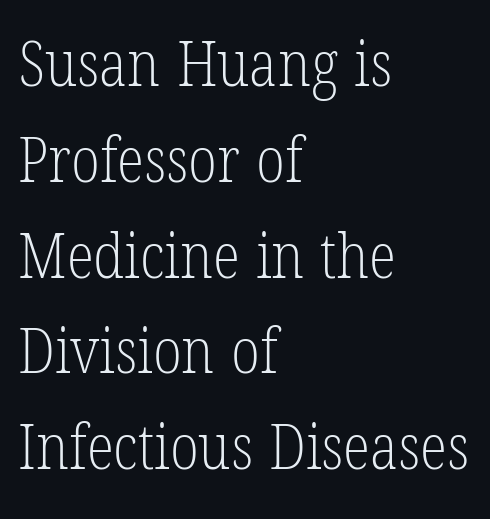
{"serif": "yes", "bold": "no", "weight": "light", "width": "condensed", "stroke_contrast": "low", "x_height": "medium", "monospaced": "no", "underline": "no", "align": "left", "line_spacing": "normal", "line_spacing_ratio": 1.52, "letter_spacing": "normal", "letter_spacing_em": 0.0, "glyph_px": 63}
